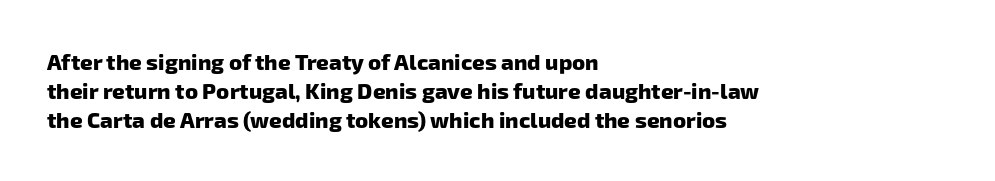
Q: Is the text bold? A: Yes.
Q: Is the text underlined? A: No.
Q: How is the paragraph aligned? A: Left-aligned.
Q: Is the spacing between letters normal or unusually wide? A: Normal.
Q: Is the spacing between lines tight, normal or loose? A: Normal.
